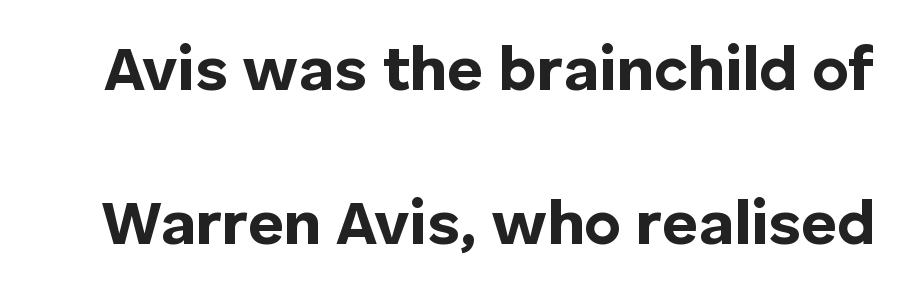
Q: Is the text bold? A: Yes.
Q: Is the text italic (slanted)? A: No, it is upright.
Q: Is the typeface a serif or a sans-serif typeface? A: Sans-serif.
Q: Is the text underlined? A: No.
Q: Is the spacing between letters normal or unusually wide? A: Normal.
Q: Is the spacing between lines tight, normal or loose? A: Loose.
Q: Width (condensed, normal, or wide)? A: Normal.
Q: Stroke contrast? A: Low.
Q: x-height? A: Medium.
Q: Monospaced? A: No.
